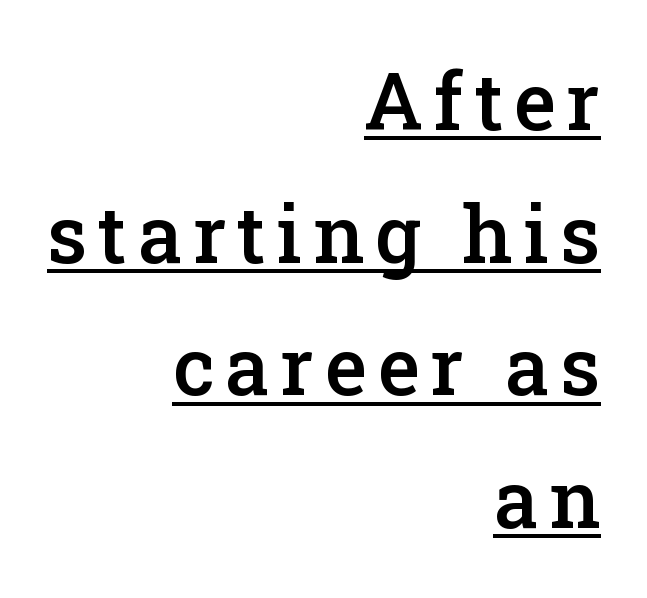
Q: Is the text bold? A: Semi-bold.
Q: Is the text italic (slanted)? A: No, it is upright.
Q: Is the typeface a serif or a sans-serif typeface? A: Serif.
Q: Is the text underlined? A: Yes.
Q: How is the paragraph aligned? A: Right-aligned.
Q: Is the spacing between lines tight, normal or loose? A: Normal.
Q: Width (condensed, normal, or wide)? A: Normal.
Q: Stroke contrast? A: Low.
Q: x-height? A: Medium.
Q: Monospaced? A: No.
